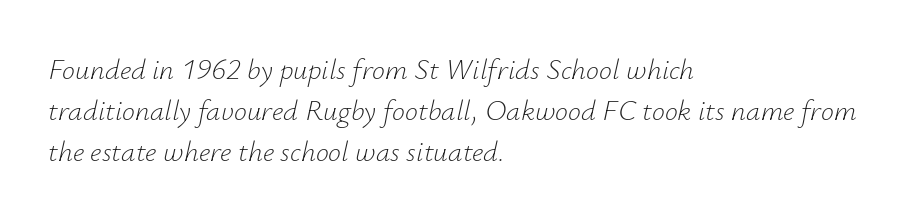
Q: Is the text bold? A: No.
Q: Is the text italic (slanted)? A: Yes, it leans right by about 12 degrees.
Q: Is the text underlined? A: No.
Q: How is the paragraph aligned? A: Left-aligned.
Q: Is the spacing between letters normal or unusually wide? A: Normal.
Q: Is the spacing between lines tight, normal or loose? A: Normal.
Q: Width (condensed, normal, or wide)? A: Normal.
Q: Stroke contrast? A: Low.
Q: x-height? A: Small.
Q: Monospaced? A: No.
